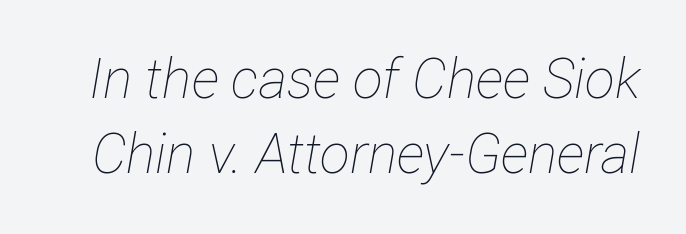
Observe the ordinary spacing: letters are neighbours, not strangers. In terms of posture, this sample is oblique. Quick note: interline space is typical. The foot of each line stays bare and open.
